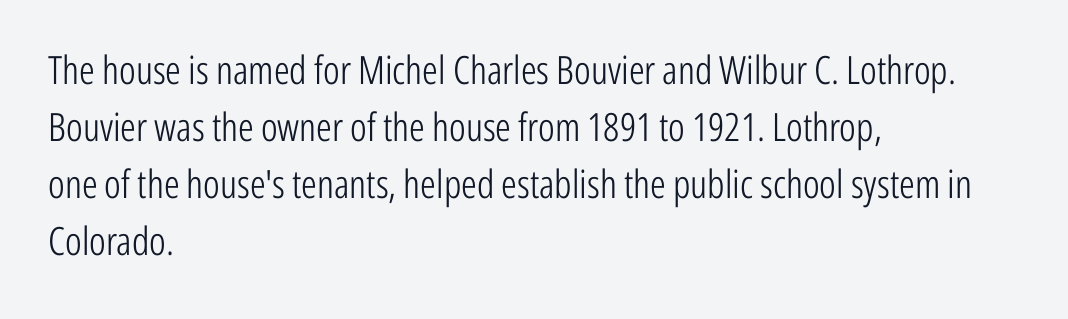
Q: Is the text bold? A: No.
Q: Is the text italic (slanted)? A: No, it is upright.
Q: Is the typeface a serif or a sans-serif typeface? A: Sans-serif.
Q: Is the text underlined? A: No.
Q: How is the paragraph aligned? A: Left-aligned.
Q: Is the spacing between letters normal or unusually wide? A: Normal.
Q: Is the spacing between lines tight, normal or loose? A: Normal.
Q: Width (condensed, normal, or wide)? A: Condensed.
Q: Stroke contrast? A: Low.
Q: x-height? A: Medium.
Q: Monospaced? A: No.
